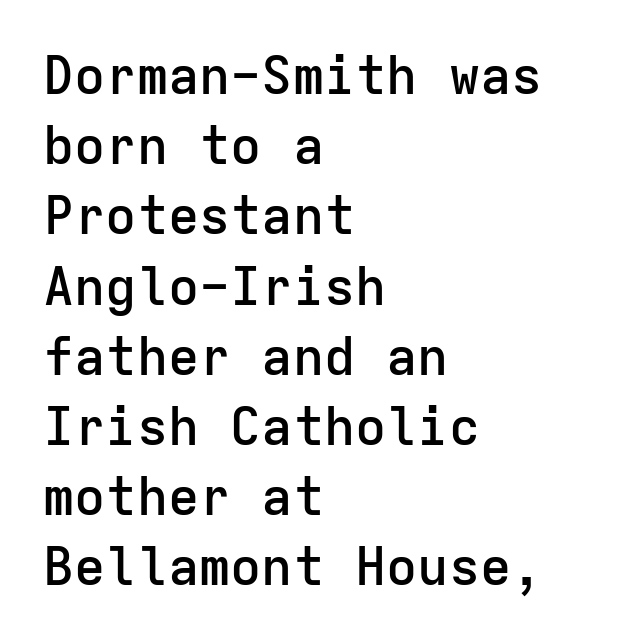
The rendering uses typewriter-style spacing with identical character cells. Regarding serifs, this sample does without them. The glyphs have the mass of a demibold cut, below bold. Underlining? Definitely not there. The passage is arranged the way most books set body copy — flush left. The line texture is even and compact thanks to regular tracking.
